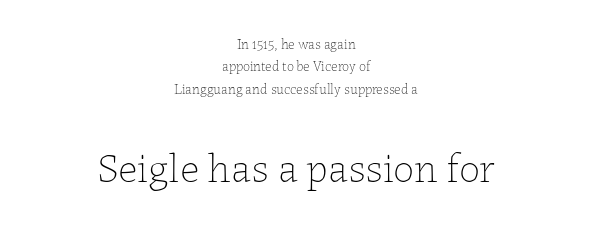
{"italic": "no", "bold": "no", "weight": "thin", "width": "normal", "stroke_contrast": "low", "x_height": "medium", "monospaced": "no", "underline": "no", "align": "center", "line_spacing": "normal", "line_spacing_ratio": 1.6, "letter_spacing": "normal", "letter_spacing_em": 0.0, "larger_block": "second", "size_ratio": 3.0, "glyph_px": 42}
